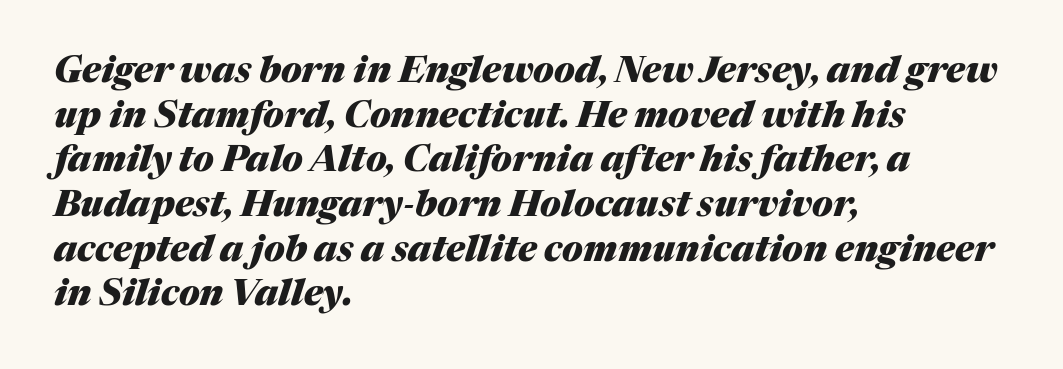
The image shows 36 px heavy type, italic (leaning right); set left-aligned, line spacing 1.24x, normal letter spacing, not underlined; medium stroke contrast and a medium x-height.
